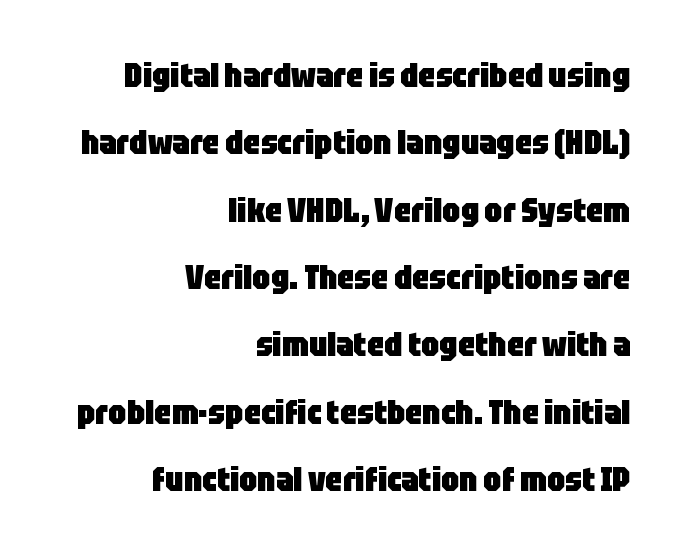
Lines of text with bare space underneath. In terms of leading, this rendering errs on the spacious side. How are the letters spaced? Ordinarily, with no added tracking. These words are printed bold, with thick strokes throughout. You could not count columns in this text — the font is proportionally spaced. Ascenders rise straight up at ninety degrees.
